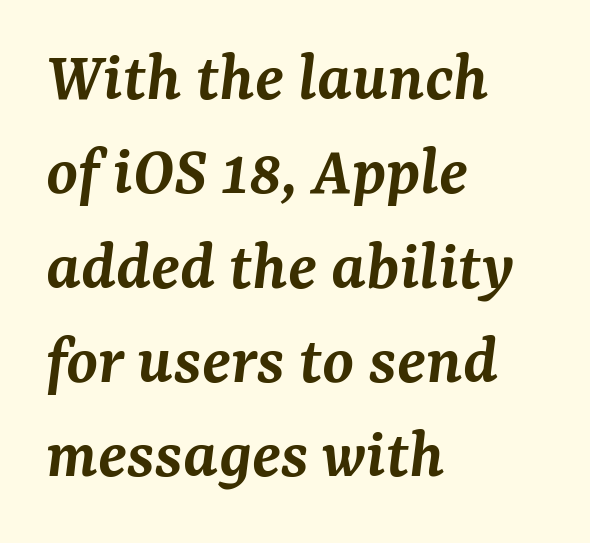
Q: Is the text bold? A: Semi-bold.
Q: Is the text italic (slanted)? A: Yes, it leans right by about 7 degrees.
Q: Is the typeface a serif or a sans-serif typeface? A: Serif.
Q: Is the text underlined? A: No.
Q: How is the paragraph aligned? A: Left-aligned.
Q: Is the spacing between letters normal or unusually wide? A: Normal.
Q: Is the spacing between lines tight, normal or loose? A: Normal.
Q: Width (condensed, normal, or wide)? A: Normal.
Q: Stroke contrast? A: Medium.
Q: x-height? A: Medium.
Q: Monospaced? A: No.
